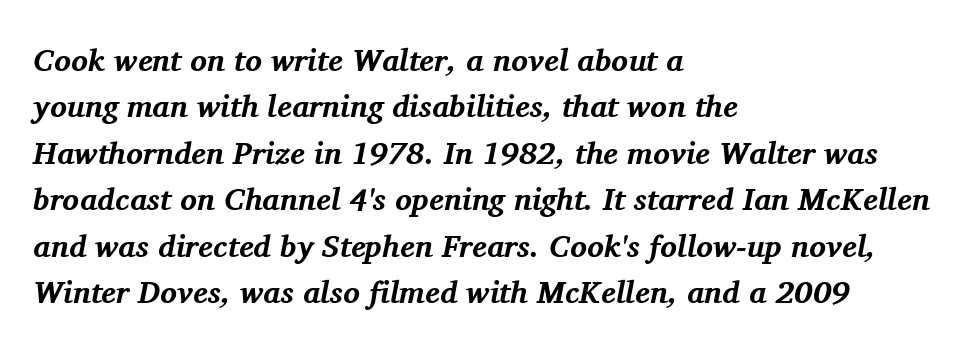
The image shows 31 px bold serif type, italic (leaning right); set left-aligned, normal line spacing (1.5x), normal letter spacing, not underlined; medium stroke contrast and a medium x-height.
